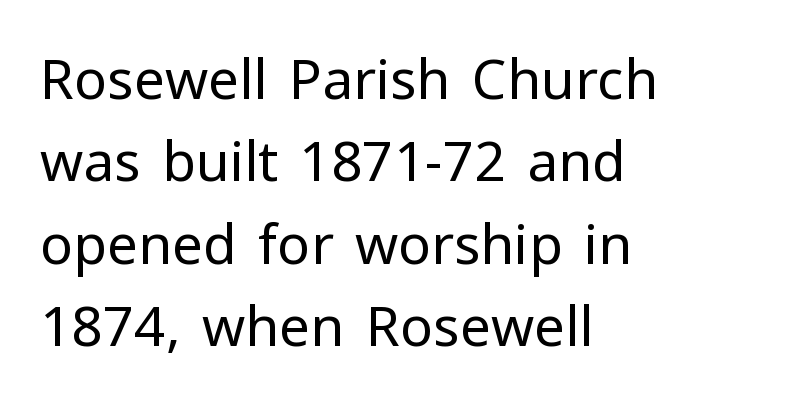
Q: Is the text bold? A: No.
Q: Is the text italic (slanted)? A: No, it is upright.
Q: Is the typeface a serif or a sans-serif typeface? A: Sans-serif.
Q: Is the text underlined? A: No.
Q: How is the paragraph aligned? A: Left-aligned.
Q: Is the spacing between letters normal or unusually wide? A: Normal.
Q: Is the spacing between lines tight, normal or loose? A: Normal.
Q: Width (condensed, normal, or wide)? A: Normal.
Q: Stroke contrast? A: Low.
Q: x-height? A: Medium.
Q: Monospaced? A: No.
